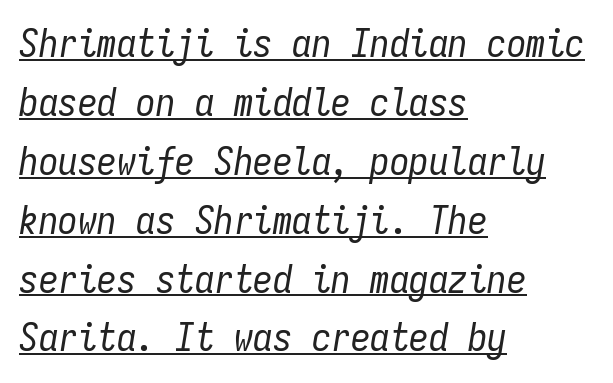
The image shows 39 px regular-weight, condensed type, italic (leaning right), monospaced; set left-aligned, normal line spacing (1.51x), normal letter spacing, underlined; low stroke contrast and a medium x-height.
